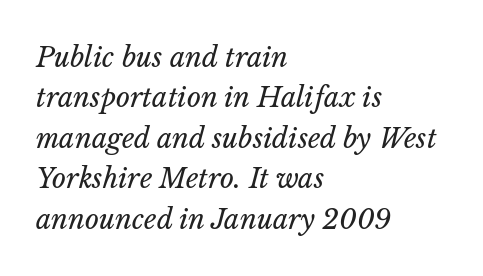
{"italic": "yes", "lean": "right", "slant_degrees": 14, "bold": "no", "underline": "no", "align": "left", "line_spacing": "normal", "line_spacing_ratio": 1.5, "letter_spacing": "normal", "letter_spacing_em": 0.0, "glyph_px": 27}
